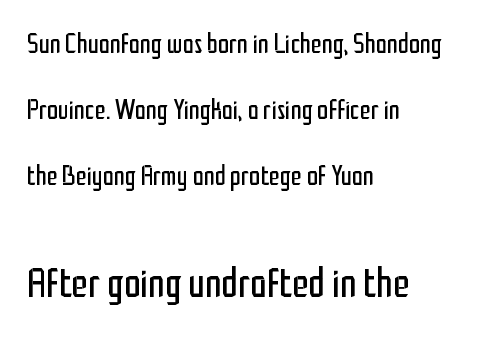
The image shows 42 px regular-weight, condensed sans-serif type, upright; set left-aligned, loose line spacing (2.36x), normal letter spacing, not underlined; the second (bottom) block is 1.5x larger; low stroke contrast and a medium x-height.
